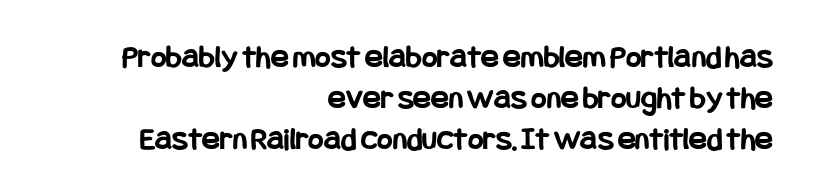
{"serif": "no", "italic": "no", "bold": "yes", "weight": "bold", "width": "condensed", "stroke_contrast": "low", "x_height": "large", "underline": "no", "align": "right", "line_spacing_ratio": 1.24, "letter_spacing": "normal", "letter_spacing_em": 0.0, "glyph_px": 33}
